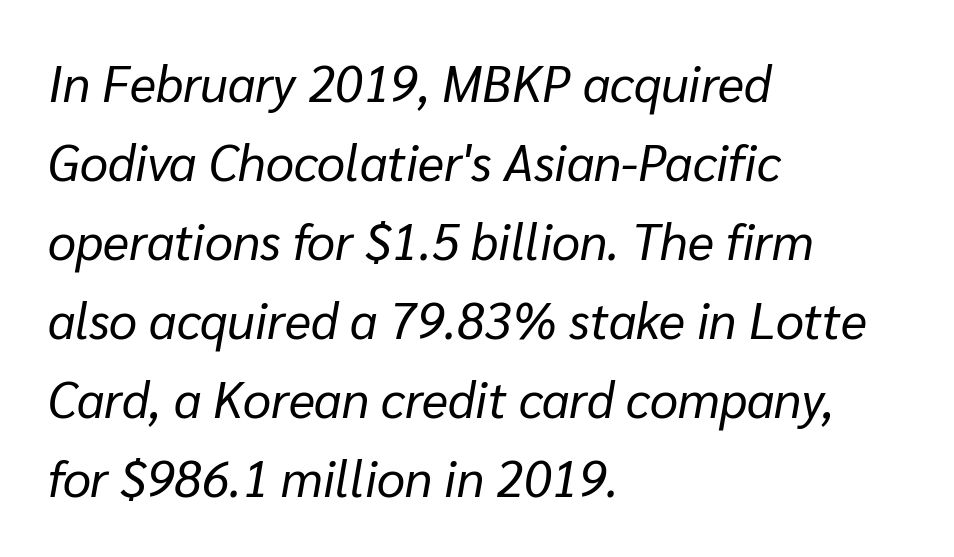
Q: Is the text bold? A: No.
Q: Is the text italic (slanted)? A: Yes, it leans right by about 10 degrees.
Q: Is the text underlined? A: No.
Q: How is the paragraph aligned? A: Left-aligned.
Q: Is the spacing between letters normal or unusually wide? A: Normal.
Q: Is the spacing between lines tight, normal or loose? A: Normal.
Q: Width (condensed, normal, or wide)? A: Normal.
Q: Stroke contrast? A: Low.
Q: x-height? A: Medium.
Q: Monospaced? A: No.
